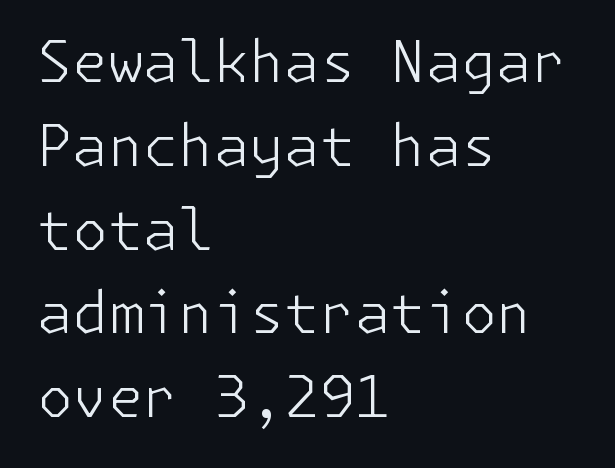
{"serif": "no", "italic": "no", "bold": "no", "weight": "light", "width": "normal", "stroke_contrast": "low", "x_height": "medium", "underline": "no", "align": "left", "line_spacing": "normal", "line_spacing_ratio": 1.47, "letter_spacing": "normal", "letter_spacing_em": 0.0, "glyph_px": 57}
